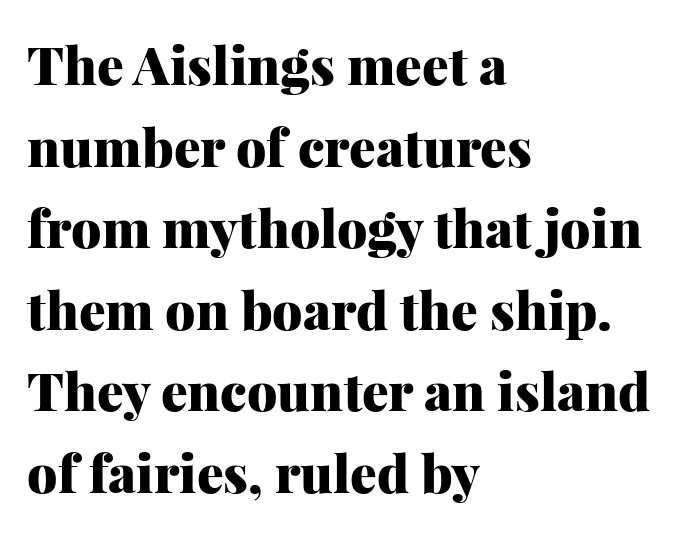
Q: Is the text bold? A: Yes.
Q: Is the text italic (slanted)? A: No, it is upright.
Q: Is the typeface a serif or a sans-serif typeface? A: Serif.
Q: Is the text underlined? A: No.
Q: How is the paragraph aligned? A: Left-aligned.
Q: Is the spacing between letters normal or unusually wide? A: Normal.
Q: Is the spacing between lines tight, normal or loose? A: Normal.
Q: Width (condensed, normal, or wide)? A: Normal.
Q: Stroke contrast? A: Medium.
Q: x-height? A: Medium.
Q: Monospaced? A: No.
